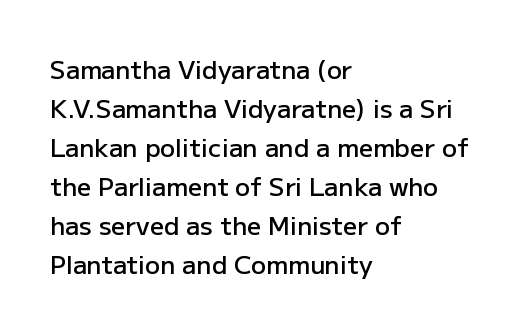
The image shows 25 px text type, upright; set left-aligned, normal line spacing (1.56x), normal letter spacing, not underlined.
